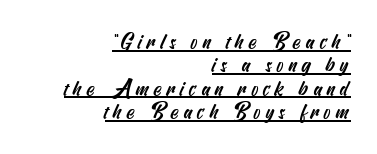
Q: Is the text underlined? A: Yes.
Q: How is the paragraph aligned? A: Right-aligned.
Q: Is the spacing between letters normal or unusually wide? A: Unusually wide.
Q: Is the spacing between lines tight, normal or loose? A: Tight.
